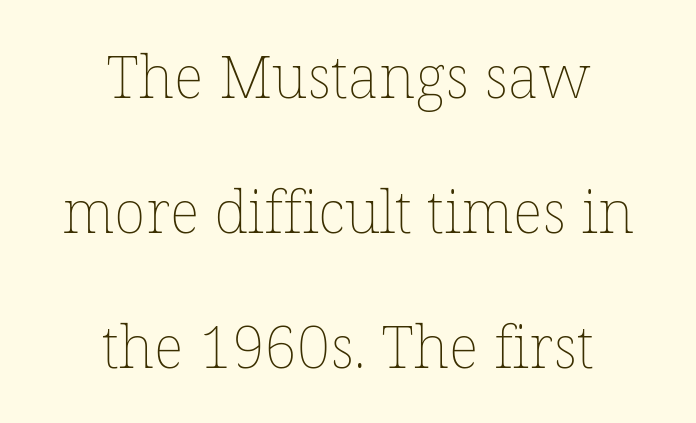
Q: Is the text bold? A: No.
Q: Is the text italic (slanted)? A: No, it is upright.
Q: Is the text underlined? A: No.
Q: How is the paragraph aligned? A: Centered.
Q: Is the spacing between letters normal or unusually wide? A: Normal.
Q: Is the spacing between lines tight, normal or loose? A: Loose.
Q: Width (condensed, normal, or wide)? A: Normal.
Q: Stroke contrast? A: Low.
Q: x-height? A: Medium.
Q: Monospaced? A: No.
